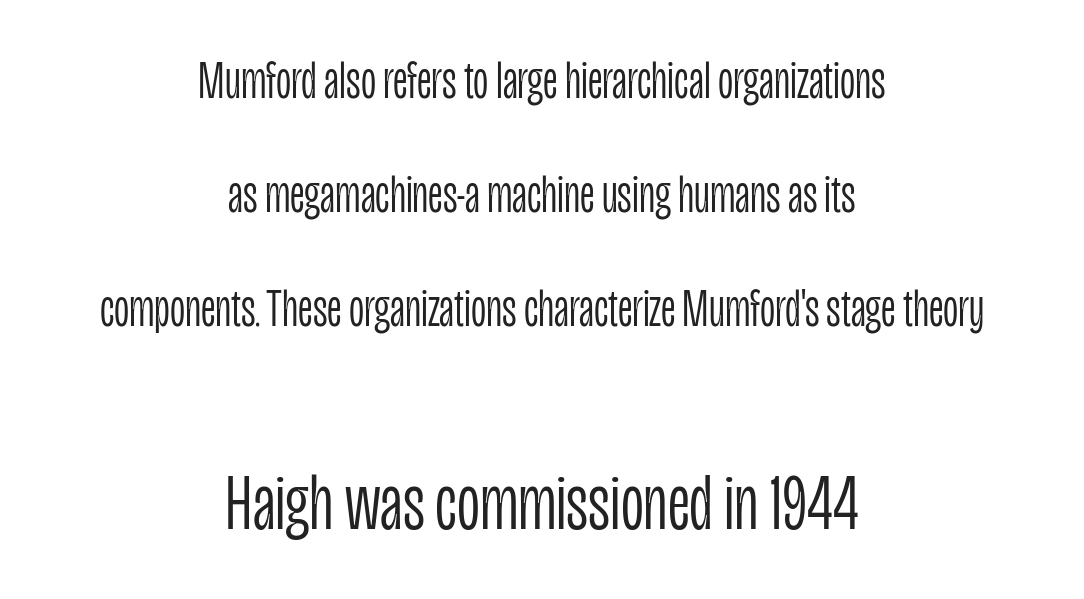
Q: Is the text bold? A: No.
Q: Is the text italic (slanted)? A: No, it is upright.
Q: Is the typeface a serif or a sans-serif typeface? A: Sans-serif.
Q: Is the text underlined? A: No.
Q: How is the paragraph aligned? A: Centered.
Q: Is the spacing between letters normal or unusually wide? A: Normal.
Q: Is the spacing between lines tight, normal or loose? A: Loose.
Q: Which block of text is set in a larger size, the first (top) or the second (bottom)? A: The second (bottom) one.
Q: Width (condensed, normal, or wide)? A: Condensed.
Q: Stroke contrast? A: Low.
Q: x-height? A: Large.
Q: Monospaced? A: No.
